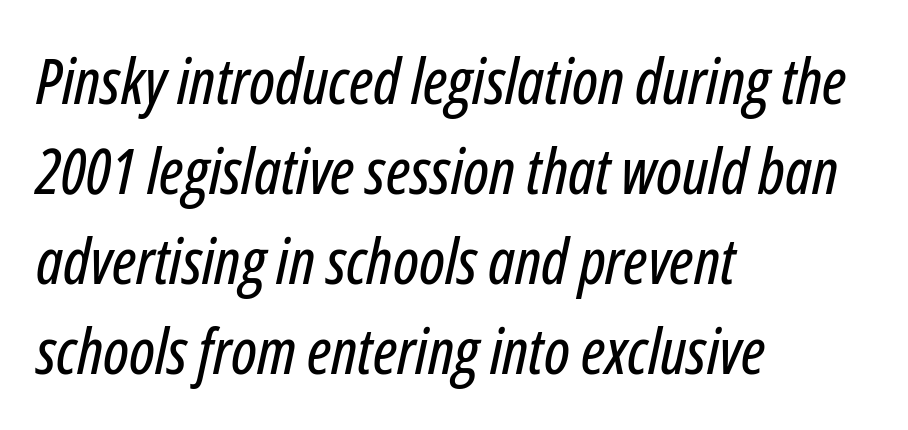
The image shows 63 px condensed type, italic (leaning right); set left-aligned, normal line spacing (1.43x), normal letter spacing, not underlined; low stroke contrast and a medium x-height.
